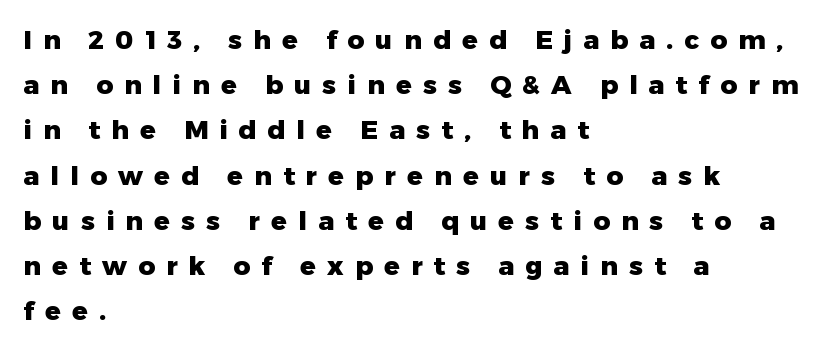
Underlining? Definitely not there. The sample has been set heavy, in full bold. This sample uses an upright cut, with every glyph sitting square on the baseline. Is the block centered? No — it sits flush against the left margin. The face used here is rendered with a markedly widened letterfit.
